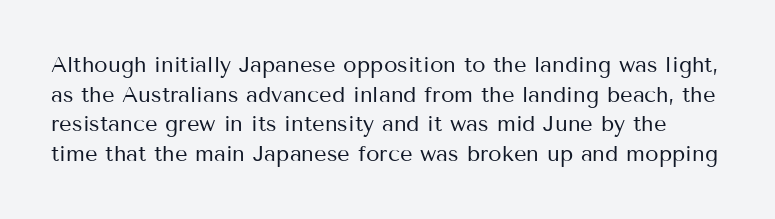
The image shows 22 px text type, upright; set normal line spacing (1.35x), normal letter spacing, not underlined.
